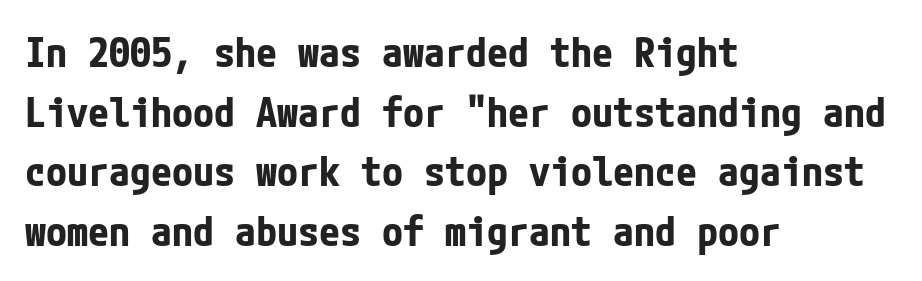
The image shows 42 px bold, condensed sans-serif type, upright; set left-aligned, normal line spacing (1.42x), normal letter spacing, not underlined; low stroke contrast and a medium x-height.
